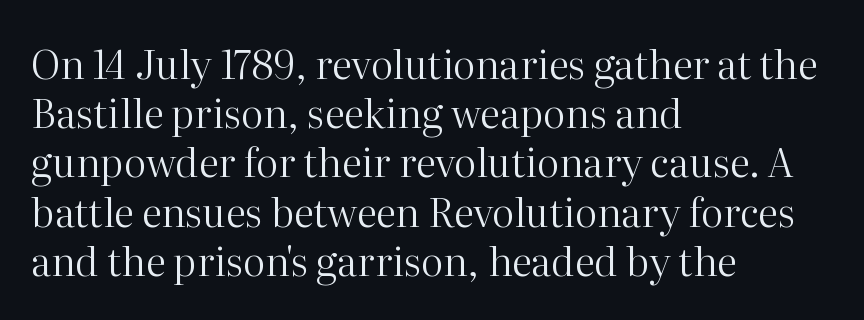
Reading down the block, your eye returns to a fixed left position each line. The rendering uses natural spacing where letterforms have individual widths. Is the type heavy? It reads as light-to-regular instead. The letters stand straight up with perfectly vertical stems. Look at the bottom of the vertical strokes: they flare into serifs here.
